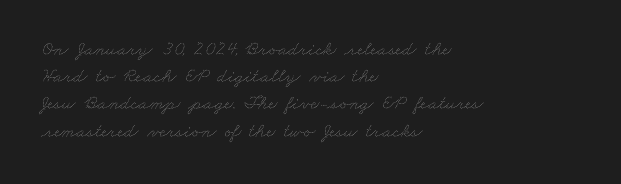
{"bold": "no", "underline": "no", "align": "left", "line_spacing": "normal", "line_spacing_ratio": 1.36, "letter_spacing": "normal", "letter_spacing_em": 0.0, "glyph_px": 20}
